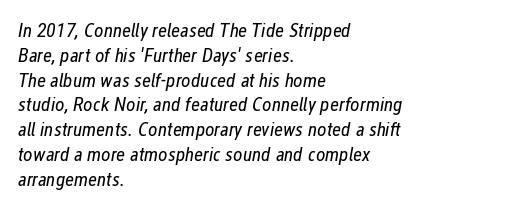
Think standard paragraph weight, or any step lighter than that. Characters follow at the spacing the type designer built in. Observe the lean: these are italic letterforms. This rendering uses left alignment, leaving the right contour irregular. Descenders are the only things crossing below the line.
